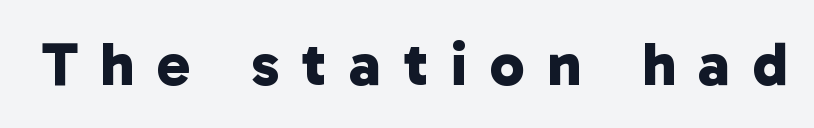
Proportional: the letters do not fall into vertical columns. What stands out about the letter spacing? Its width — letters are far apart. Decoration check: the copy has no underline. Bold? Absolutely — the strokes are thick and heavy. Serif or sans? Sans — the stroke terminals are bare.
